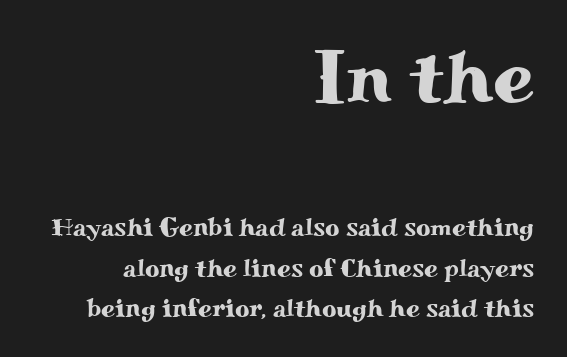
The image shows 74 px wide serif type, upright; set right-aligned, normal line spacing (1.62x), normal letter spacing, not underlined; the first (top) block is 2.96x larger; medium stroke contrast and a small x-height.
